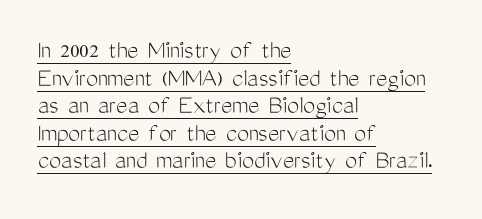
Q: Is the text bold? A: No.
Q: Is the text italic (slanted)? A: No, it is upright.
Q: Is the text underlined? A: Yes.
Q: How is the paragraph aligned? A: Left-aligned.
Q: Is the spacing between letters normal or unusually wide? A: Normal.
Q: Is the spacing between lines tight, normal or loose? A: Tight.
